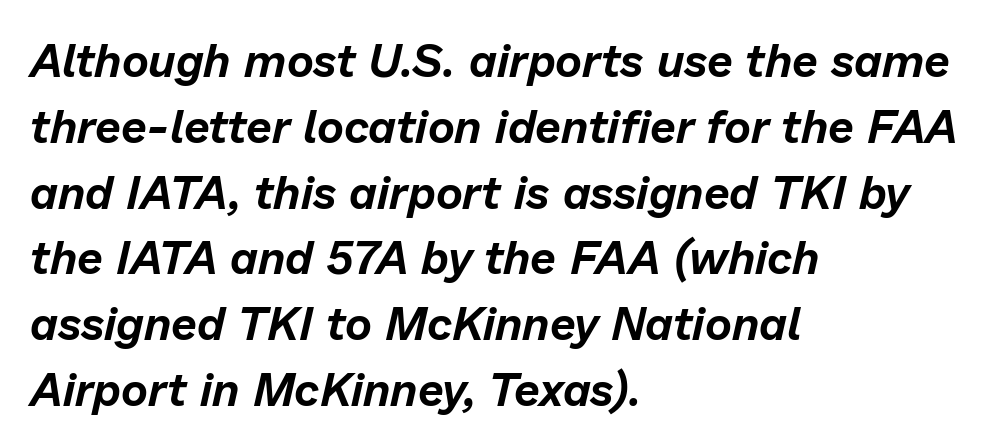
The image shows 46 px text type, italic (leaning right); set left-aligned, normal line spacing (1.43x), normal letter spacing, not underlined; low stroke contrast and a medium x-height.
